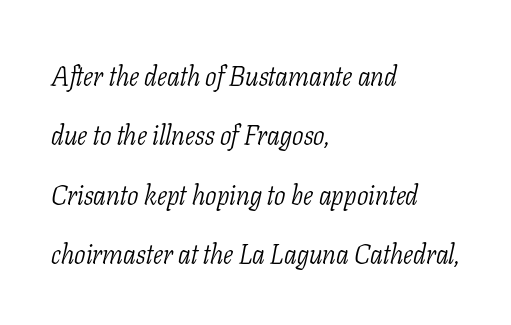
{"italic": "yes", "lean": "right", "slant_degrees": 11, "bold": "no", "underline": "no", "align": "left", "line_spacing": "loose", "line_spacing_ratio": 2.2, "letter_spacing": "normal", "letter_spacing_em": 0.0, "glyph_px": 27}
